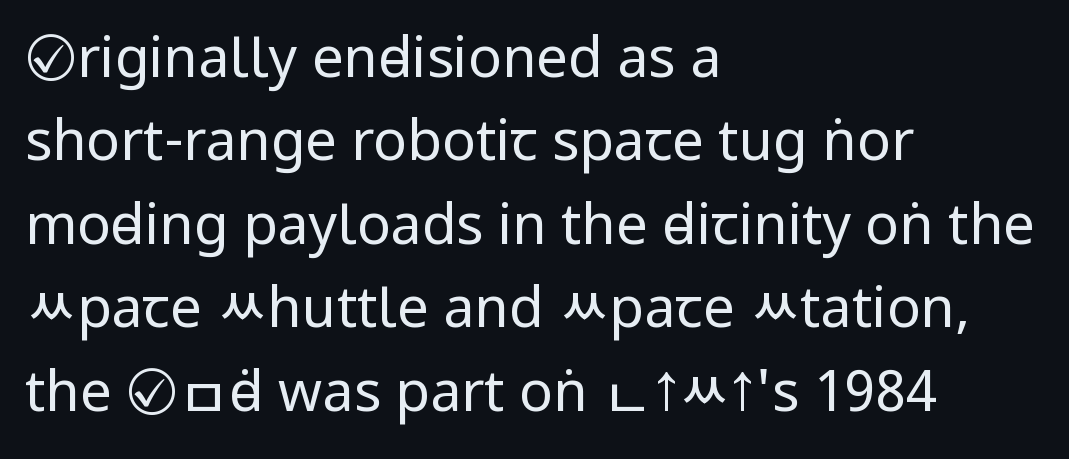
Q: Is the text bold? A: No.
Q: Is the text italic (slanted)? A: No, it is upright.
Q: Is the typeface a serif or a sans-serif typeface? A: Sans-serif.
Q: Is the text underlined? A: No.
Q: How is the paragraph aligned? A: Left-aligned.
Q: Is the spacing between letters normal or unusually wide? A: Normal.
Q: Is the spacing between lines tight, normal or loose? A: Normal.
Q: Width (condensed, normal, or wide)? A: Condensed.
Q: Stroke contrast? A: Low.
